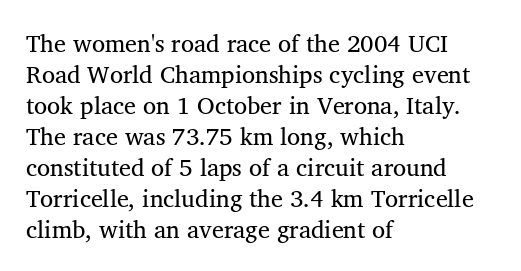
Descenders hang freely into open space. Weight: regular or lighter. One glance says typical: line gaps are just what's usual. You could call the tracking neutral — neither tight nor loose. If you drew a ruler down the left edge, every line would touch it.
